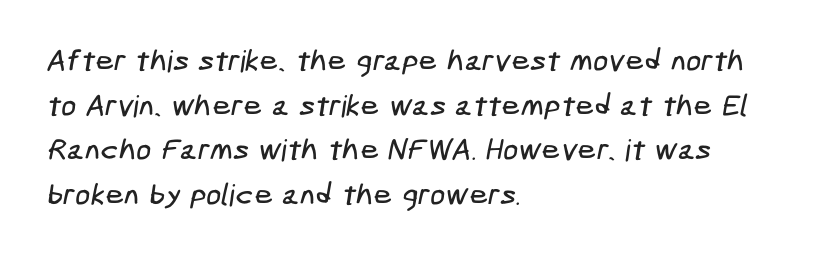
Q: Is the typeface a serif or a sans-serif typeface? A: Sans-serif.
Q: Is the text underlined? A: No.
Q: How is the paragraph aligned? A: Left-aligned.
Q: Is the spacing between letters normal or unusually wide? A: Normal.
Q: Is the spacing between lines tight, normal or loose? A: Normal.
Q: Width (condensed, normal, or wide)? A: Condensed.
Q: Stroke contrast? A: Low.
Q: x-height? A: Medium.
